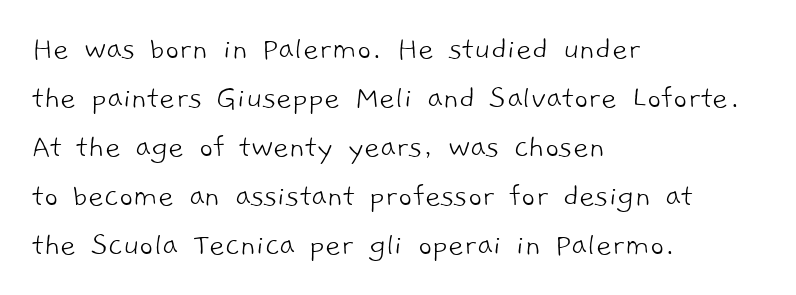
{"serif": "no", "bold": "no", "weight": "light", "width": "normal", "stroke_contrast": "low", "x_height": "medium", "monospaced": "no", "underline": "no", "align": "left", "line_spacing": "normal", "line_spacing_ratio": 1.44, "letter_spacing": "normal", "letter_spacing_em": 0.0, "glyph_px": 34}
